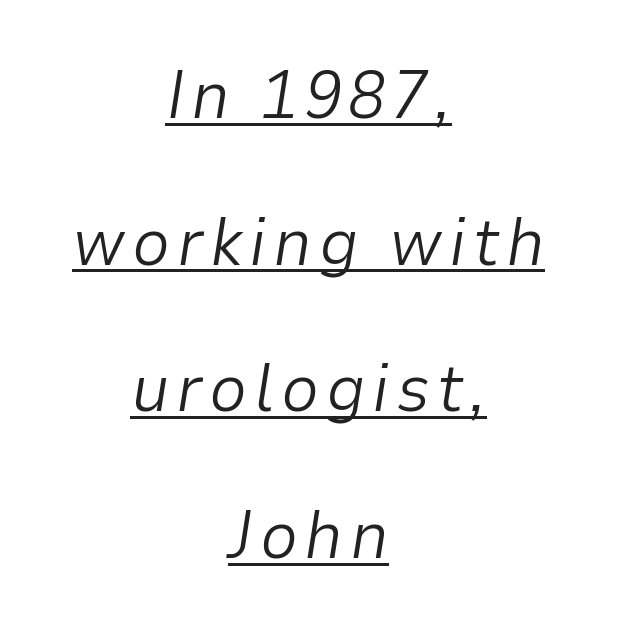
The image shows 67 px light type, italic (leaning right); set centered, loose line spacing (2.19x), underlined; low stroke contrast and a medium x-height.
